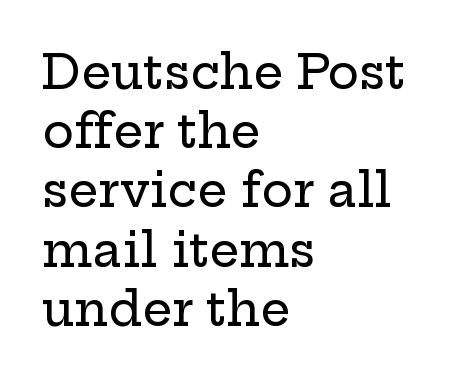
The image shows 47 px wide serif type, upright; set left-aligned, normal line spacing (1.26x), normal letter spacing, not underlined; low stroke contrast and a medium x-height.
